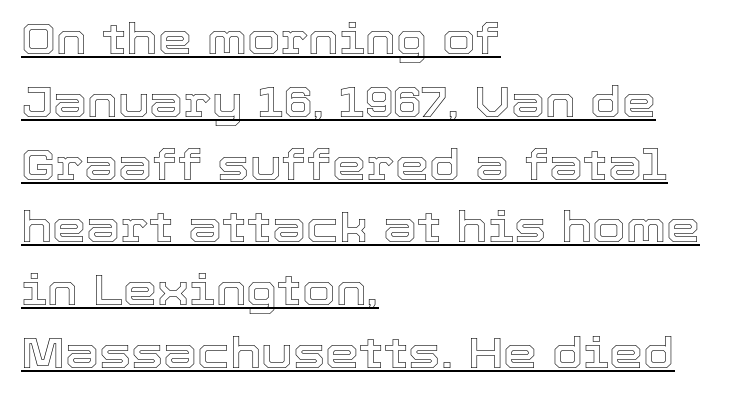
Each line of the rendering has a horizontal stroke beneath the glyphs. Which margin do the lines hug? The left one — the right edge is uneven. Reading down the column, the eye jumps a familiar distance to each next line. The type is set solid horizontally, with unmodified tracking. In terms of posture, this sample is upright.
